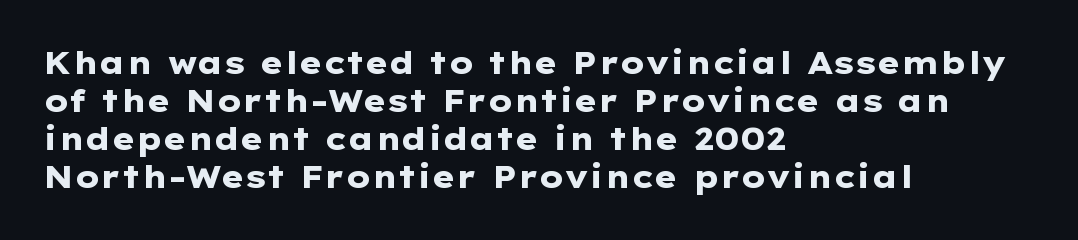
The image shows 31 px heavy, wide sans-serif type, upright; set left-aligned, line spacing 1.23x, normal letter spacing, not underlined; low stroke contrast and a medium x-height.
